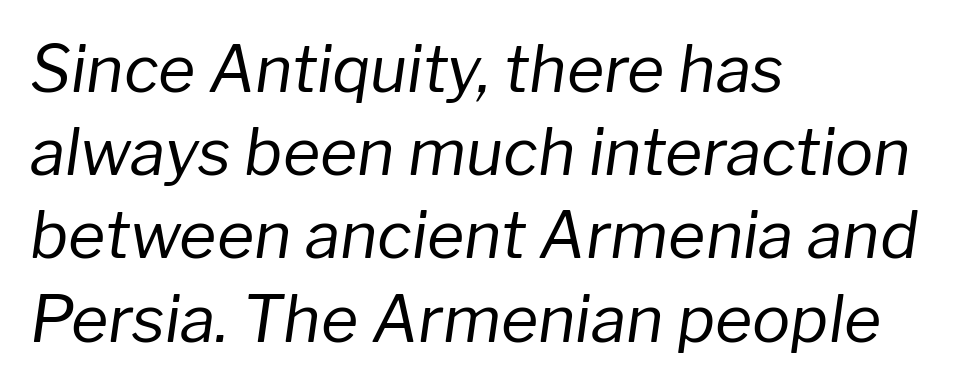
Q: Is the text bold? A: No.
Q: Is the text italic (slanted)? A: Yes, it leans right by about 8 degrees.
Q: Is the text underlined? A: No.
Q: How is the paragraph aligned? A: Left-aligned.
Q: Is the spacing between letters normal or unusually wide? A: Normal.
Q: Is the spacing between lines tight, normal or loose? A: Normal.
Q: Width (condensed, normal, or wide)? A: Normal.
Q: Stroke contrast? A: Low.
Q: x-height? A: Medium.
Q: Monospaced? A: No.
